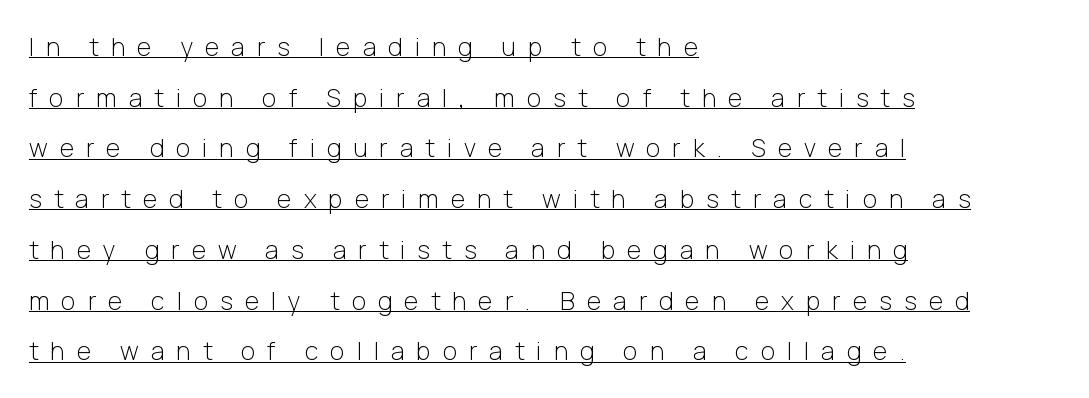
The image shows 25 px text type, upright; set left-aligned, loose line spacing (2.03x), unusually wide letter spacing (+0.48 em), underlined.
